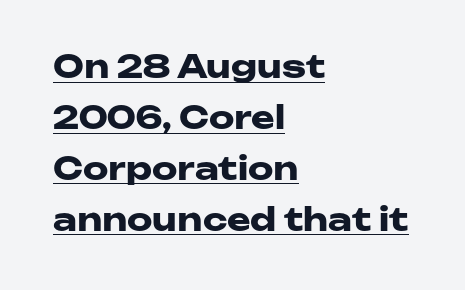
The letters sit at their default tracking, neither squeezed nor spread. Varying glyph widths throughout — classic text-font behaviour. This sample carries an underscore along the baseline area. Caption: multi-line text, flush left, ragged right. Does the leading feel generous? No, just average. Are there feet on the stems? There aren't — it's a sans.
